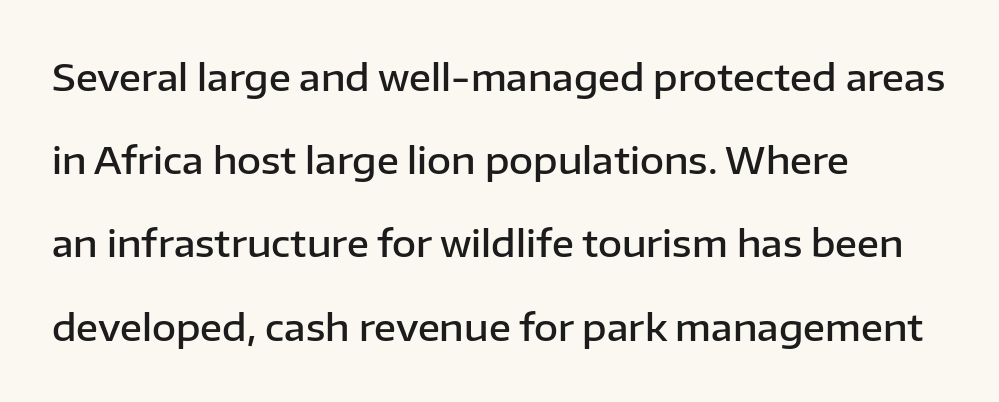
Q: Is the text bold? A: Semi-bold.
Q: Is the text italic (slanted)? A: No, it is upright.
Q: Is the typeface a serif or a sans-serif typeface? A: Sans-serif.
Q: Is the text underlined? A: No.
Q: How is the paragraph aligned? A: Left-aligned.
Q: Is the spacing between letters normal or unusually wide? A: Normal.
Q: Is the spacing between lines tight, normal or loose? A: Loose.
Q: Width (condensed, normal, or wide)? A: Normal.
Q: Stroke contrast? A: Low.
Q: x-height? A: Medium.
Q: Monospaced? A: No.
